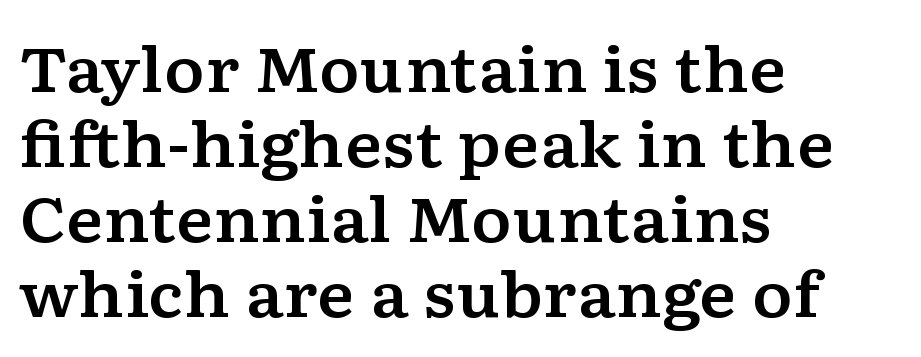
{"serif": "yes", "italic": "no", "width": "wide", "stroke_contrast": "low", "x_height": "medium", "monospaced": "no", "underline": "no", "align": "left", "line_spacing_ratio": 1.21, "letter_spacing": "normal", "letter_spacing_em": 0.0, "glyph_px": 62}
